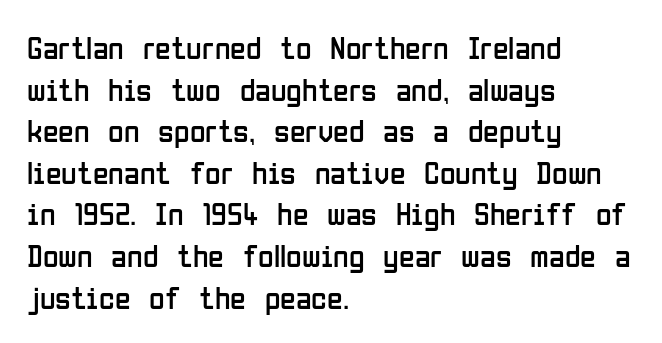
The image shows 32 px regular-weight, condensed sans-serif type, upright; set left-aligned, normal line spacing (1.3x), normal letter spacing, not underlined; low stroke contrast and a medium x-height.
